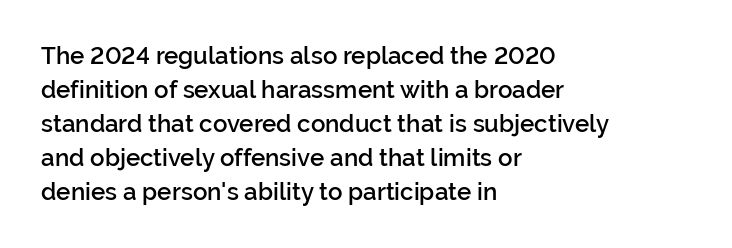
The image shows 24 px text type, upright; set left-aligned, normal line spacing (1.42x), normal letter spacing, not underlined.
